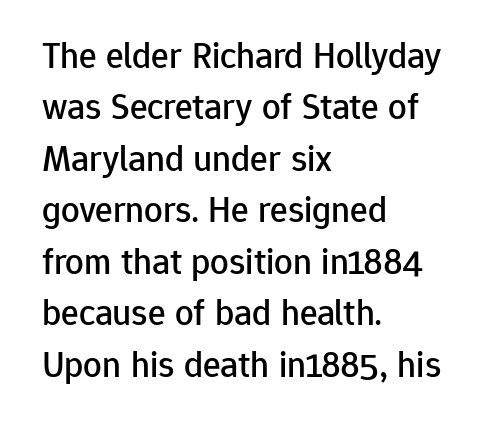
{"serif": "no", "italic": "no", "width": "normal", "stroke_contrast": "low", "x_height": "medium", "monospaced": "no", "underline": "no", "align": "left", "line_spacing": "normal", "line_spacing_ratio": 1.39, "letter_spacing": "normal", "letter_spacing_em": 0.0, "glyph_px": 37}
